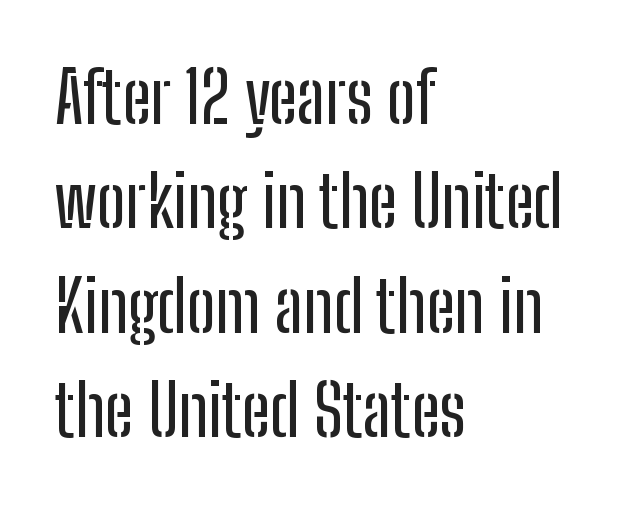
The image shows 70 px condensed sans-serif type, upright; set left-aligned, normal line spacing (1.49x), normal letter spacing, not underlined; low stroke contrast and a medium x-height.
